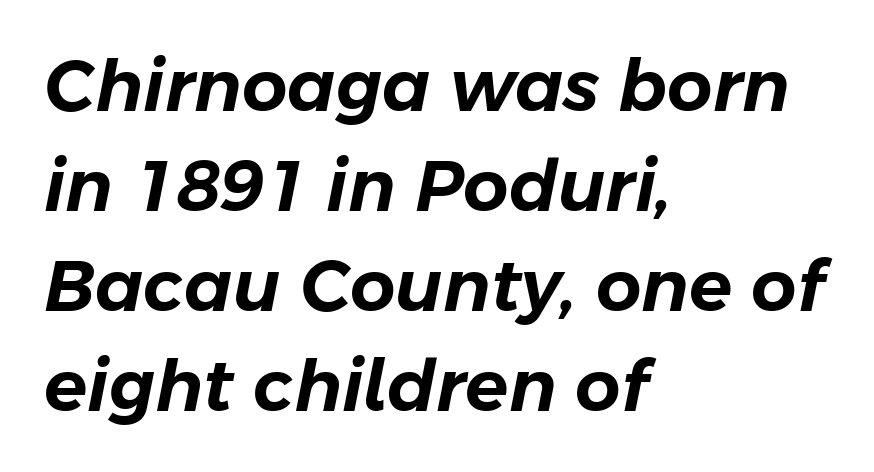
Q: Is the text italic (slanted)? A: Yes, it leans right by about 11 degrees.
Q: Is the text underlined? A: No.
Q: How is the paragraph aligned? A: Left-aligned.
Q: Is the spacing between letters normal or unusually wide? A: Normal.
Q: Is the spacing between lines tight, normal or loose? A: Normal.
Q: Width (condensed, normal, or wide)? A: Normal.
Q: Stroke contrast? A: Low.
Q: x-height? A: Medium.
Q: Monospaced? A: No.
